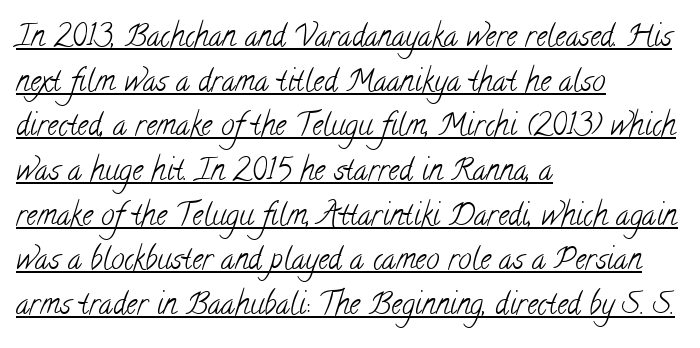
Q: Is the text bold? A: No.
Q: Is the text underlined? A: Yes.
Q: How is the paragraph aligned? A: Left-aligned.
Q: Is the spacing between letters normal or unusually wide? A: Normal.
Q: Is the spacing between lines tight, normal or loose? A: Normal.
Q: Width (condensed, normal, or wide)? A: Condensed.
Q: Stroke contrast? A: Low.
Q: x-height? A: Small.
Q: Monospaced? A: No.
